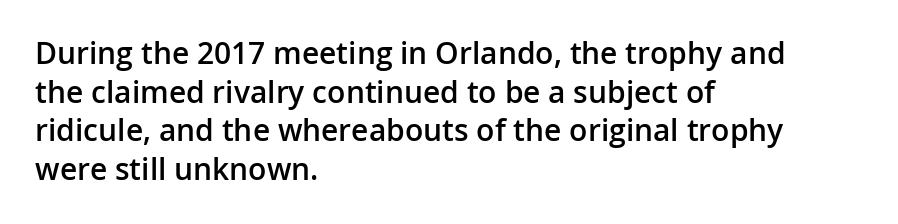
The image shows 30 px semibold sans-serif type, upright; set left-aligned, normal line spacing (1.29x), normal letter spacing, not underlined; low stroke contrast and a medium x-height.
